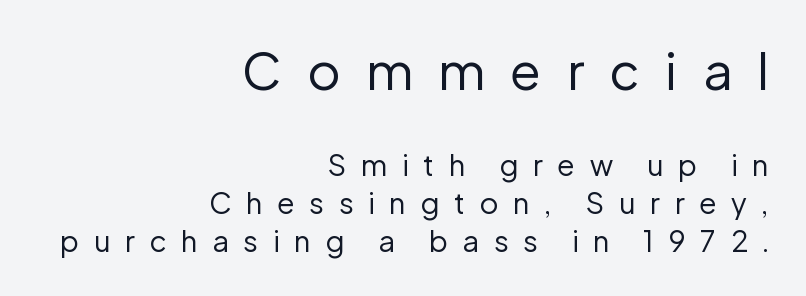
Is the stroke heavy? The answer is a plain regular-or-lighter. Which chunk is bigger? The first one — the top block dwarfs the bottom. The letters advance in unequal steps, a hallmark of proportional type. The space between consecutive lines is moderate. Underlining? Definitely not there. Nope, not italic — everything's standing straight.
